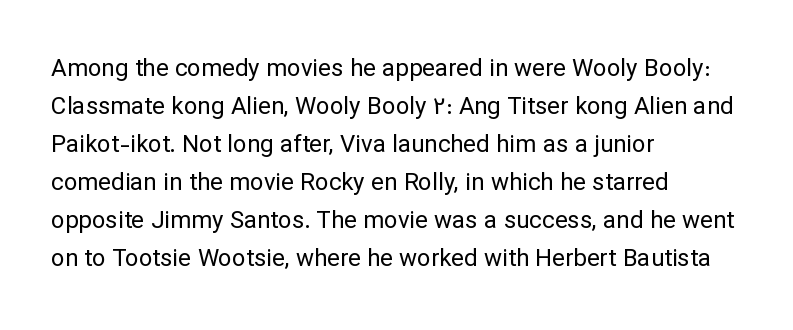
Caption: standard tracking, unaltered. How would I describe the line gaps? Plain and ordinary. Notice how the stems are strictly vertical — no italics here. The typeface has the unassuming heft of standard copy or less. The lines are quadded left.
